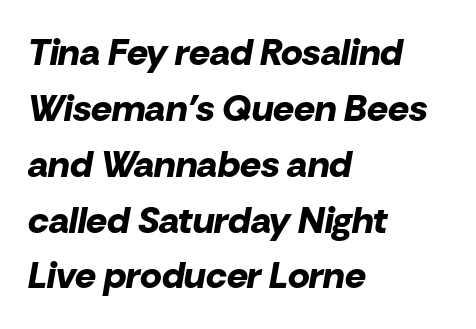
Baseline-to-baseline distance is the conventional proportion of letter height. The lines are quadded left. The passage shown is emphatically bold. The space beneath each line is pristine and unruled. Spacing verdict: proportional, widths tailored to each character. The gaps between neighbouring characters are ordinary and unremarkable.
